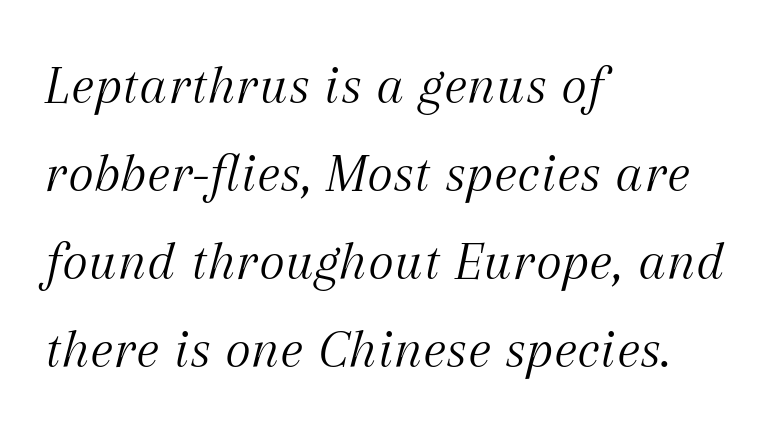
Inter-character spacing is left at the font's built-in metrics. Think of a printed novel: that variable character pitch is what you see here. Vertically, the passage feels balanced, rows spaced as you'd expect. Stroke thickness stays within the range of a standard reading face or lighter.
